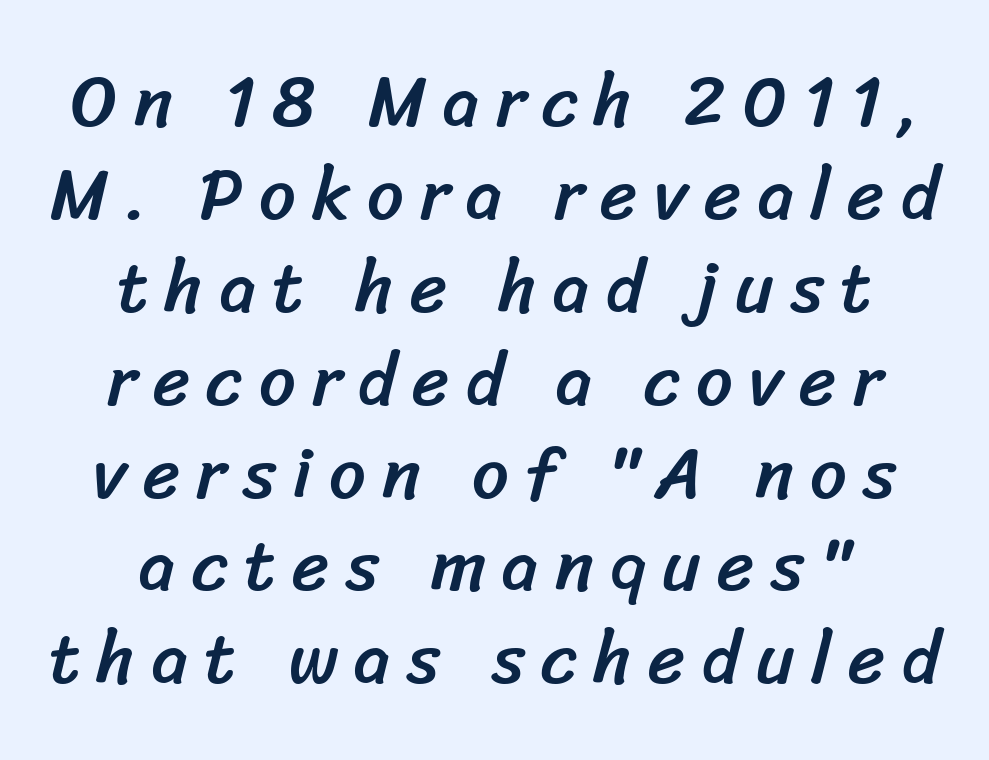
Q: Is the typeface a serif or a sans-serif typeface? A: Sans-serif.
Q: Is the text underlined? A: No.
Q: How is the paragraph aligned? A: Centered.
Q: Is the spacing between letters normal or unusually wide? A: Unusually wide.
Q: Is the spacing between lines tight, normal or loose? A: Normal.
Q: Width (condensed, normal, or wide)? A: Normal.
Q: Stroke contrast? A: Low.
Q: x-height? A: Medium.
Q: Monospaced? A: No.
